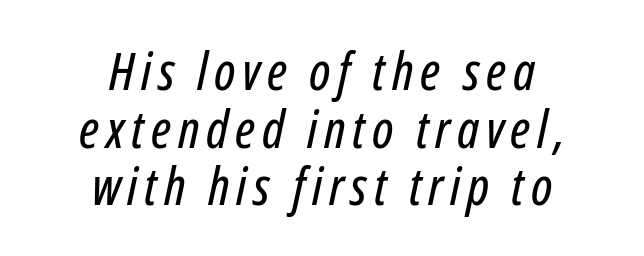
Q: Is the text italic (slanted)? A: Yes, it leans right by about 12 degrees.
Q: Is the text underlined? A: No.
Q: How is the paragraph aligned? A: Centered.
Q: Is the spacing between lines tight, normal or loose? A: Tight.
Q: Width (condensed, normal, or wide)? A: Condensed.
Q: Stroke contrast? A: Low.
Q: x-height? A: Medium.
Q: Monospaced? A: No.
